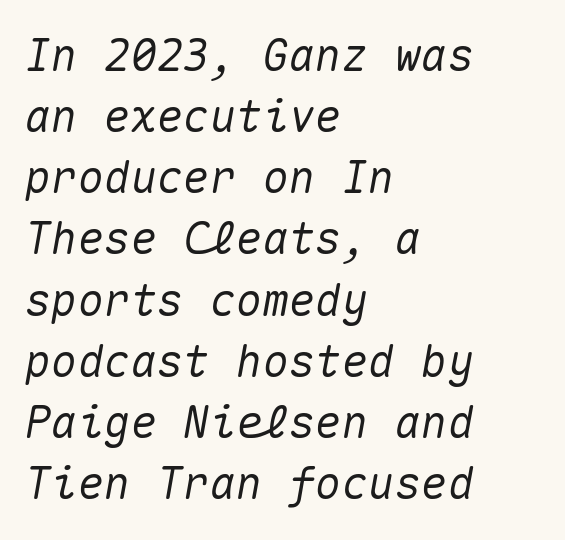
Q: Is the text italic (slanted)? A: Yes, it leans right by about 10 degrees.
Q: Is the text underlined? A: No.
Q: How is the paragraph aligned? A: Left-aligned.
Q: Is the spacing between letters normal or unusually wide? A: Normal.
Q: Is the spacing between lines tight, normal or loose? A: Normal.
Q: Width (condensed, normal, or wide)? A: Normal.
Q: Stroke contrast? A: Medium.
Q: x-height? A: Medium.
Q: Monospaced? A: Yes.
